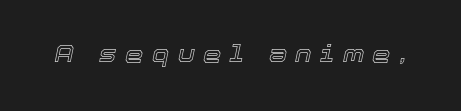
There is plenty of visible air inserted between adjacent glyphs. The passage shown leans; its letterforms are oblique. No word sits above an underline.
